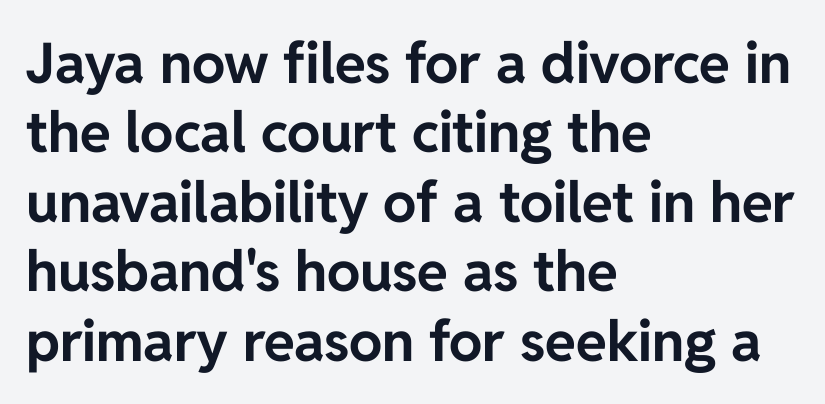
Q: Is the text bold? A: Yes.
Q: Is the text italic (slanted)? A: No, it is upright.
Q: Is the typeface a serif or a sans-serif typeface? A: Sans-serif.
Q: Is the text underlined? A: No.
Q: How is the paragraph aligned? A: Left-aligned.
Q: Is the spacing between letters normal or unusually wide? A: Normal.
Q: Width (condensed, normal, or wide)? A: Normal.
Q: Stroke contrast? A: Low.
Q: x-height? A: Medium.
Q: Monospaced? A: No.
